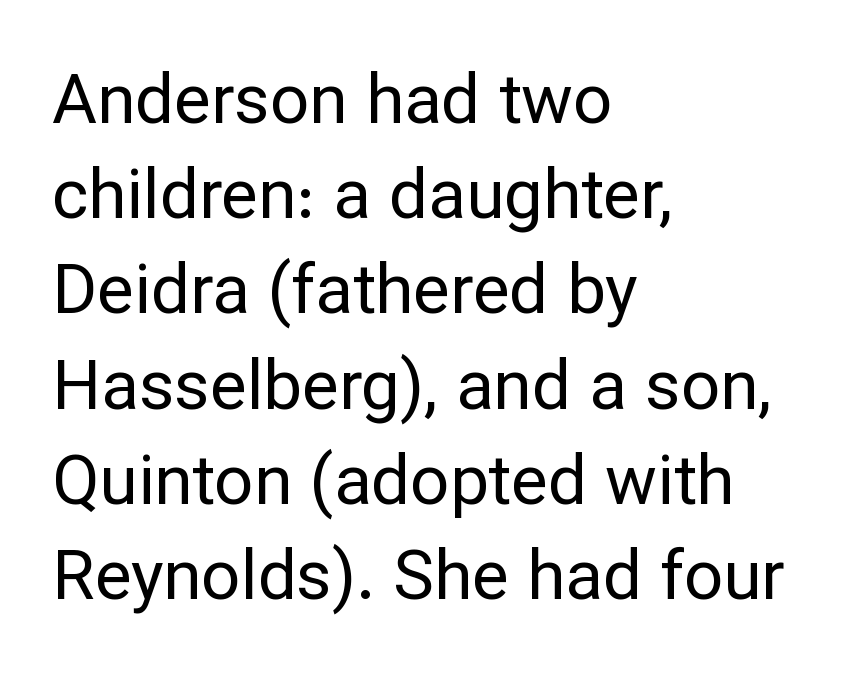
Q: Is the text bold? A: No.
Q: Is the text italic (slanted)? A: No, it is upright.
Q: Is the typeface a serif or a sans-serif typeface? A: Sans-serif.
Q: Is the text underlined? A: No.
Q: How is the paragraph aligned? A: Left-aligned.
Q: Is the spacing between letters normal or unusually wide? A: Normal.
Q: Is the spacing between lines tight, normal or loose? A: Normal.
Q: Width (condensed, normal, or wide)? A: Normal.
Q: Stroke contrast? A: Low.
Q: x-height? A: Medium.
Q: Monospaced? A: No.
